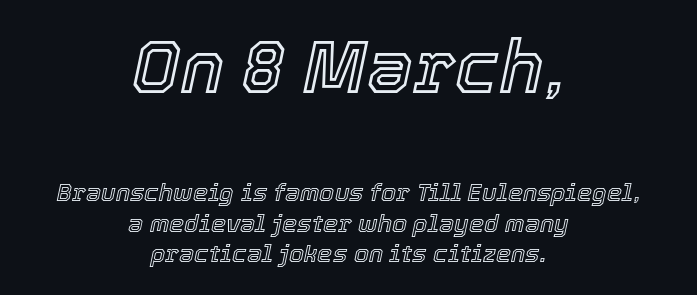
Varying glyph widths throughout — classic text-font behaviour. Observe the lean: these are italic letterforms. Which of the two is more prominent by size? The first, at the top. The gaps between neighbouring characters are ordinary and unremarkable. Letters rest on an invisible, unmarked baseline. The whitespace from short lines is split evenly between both sides.
